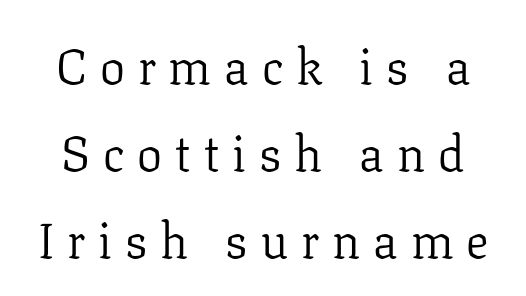
This is roman type, the default non-slanted kind. The zone under the glyphs is completely vacant. You could not count columns in this text — the font is proportionally spaced. The weight would be labelled regular, book, light, or lighter still. The characters display serif detailing at their extremities.
